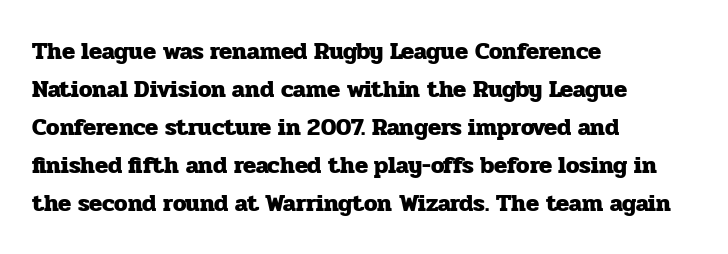
{"italic": "no", "bold": "yes", "underline": "no", "align": "left", "line_spacing": "normal", "line_spacing_ratio": 1.58, "letter_spacing": "normal", "letter_spacing_em": 0.0, "glyph_px": 24}
